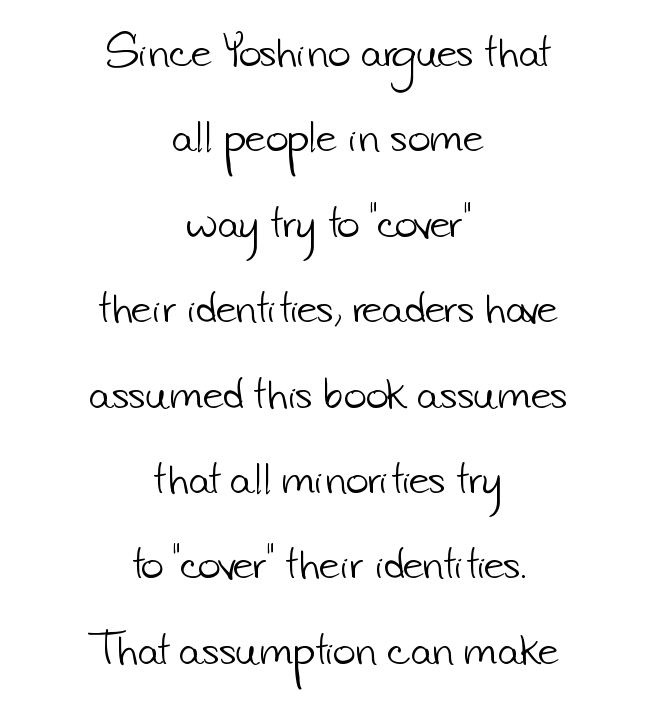
{"serif": "no", "bold": "no", "weight": "light", "width": "normal", "stroke_contrast": "low", "x_height": "small", "monospaced": "no", "underline": "no", "align": "center", "line_spacing": "loose", "line_spacing_ratio": 2.19, "letter_spacing": "normal", "letter_spacing_em": 0.0, "glyph_px": 39}
